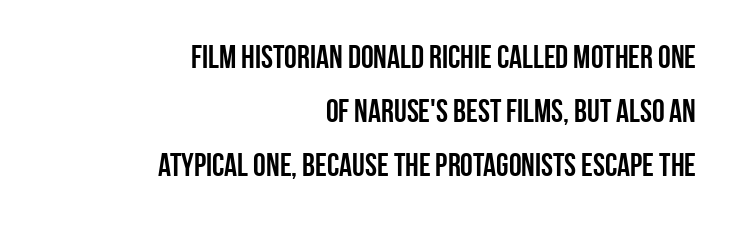
The image shows 32 px semibold, condensed sans-serif type, upright; set right-aligned, normal line spacing (1.69x), normal letter spacing, not underlined; low stroke contrast and a large x-height.
